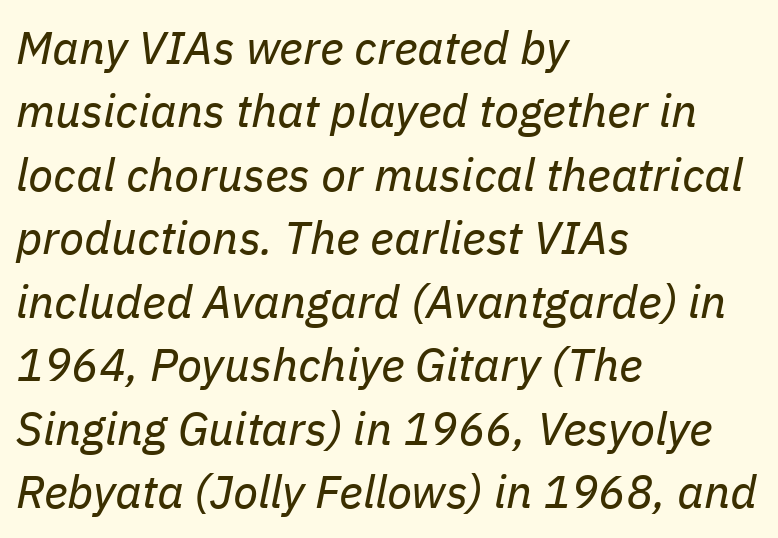
The image shows 46 px regular-weight type, italic (leaning right); set left-aligned, normal line spacing (1.38x), normal letter spacing, not underlined; low stroke contrast and a medium x-height.
